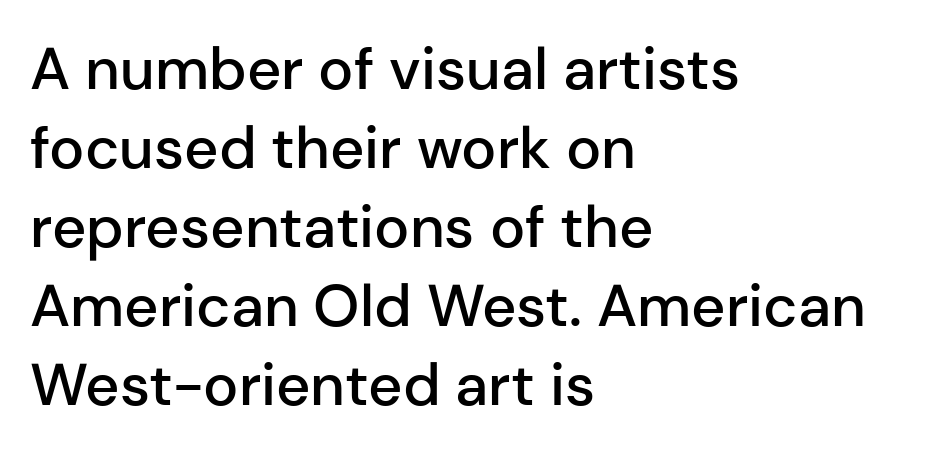
Posture: upright roman. Spacing between characters is what you'd get straight out of the box. The rendering uses a moderate line-height, typical for paragraphs. The rendering shows plain stroke endings on the letterforms — a sans-serif design.
